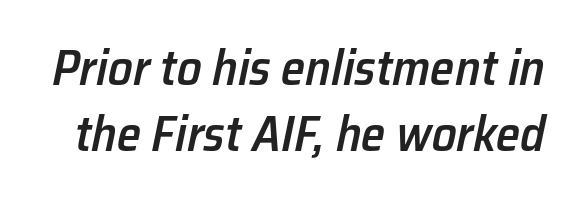
{"italic": "yes", "lean": "right", "slant_degrees": 12, "bold": "semi", "weight": "semibold", "width": "normal", "stroke_contrast": "low", "x_height": "medium", "monospaced": "no", "underline": "no", "line_spacing": "normal", "line_spacing_ratio": 1.34, "letter_spacing": "normal", "letter_spacing_em": 0.0, "glyph_px": 49}
